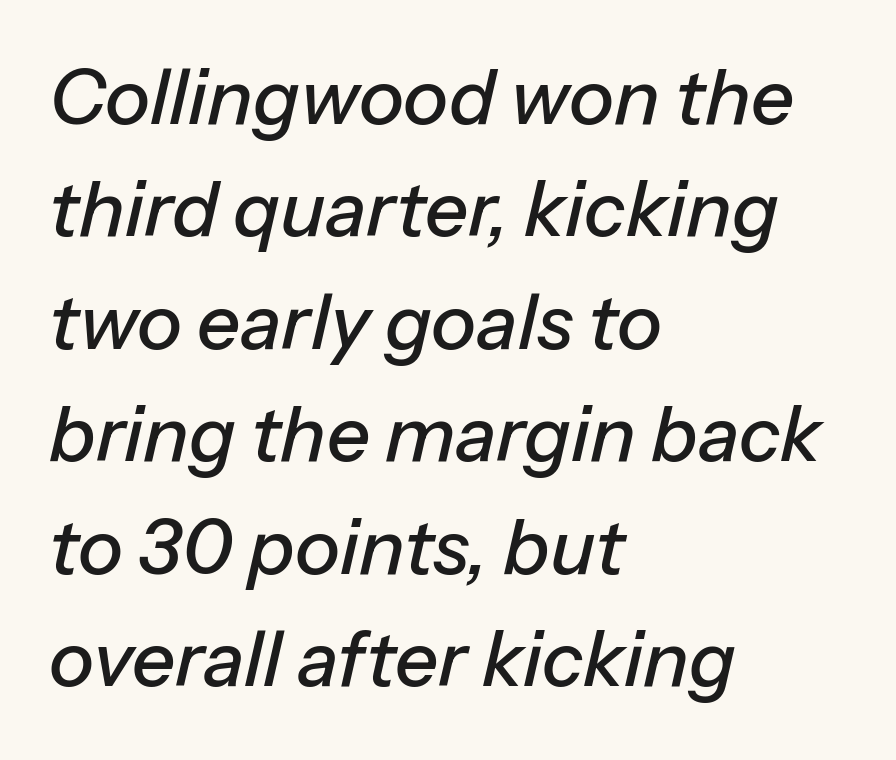
Q: Is the text italic (slanted)? A: Yes, it leans right by about 13 degrees.
Q: Is the text underlined? A: No.
Q: How is the paragraph aligned? A: Left-aligned.
Q: Is the spacing between letters normal or unusually wide? A: Normal.
Q: Is the spacing between lines tight, normal or loose? A: Normal.
Q: Width (condensed, normal, or wide)? A: Normal.
Q: Stroke contrast? A: Low.
Q: x-height? A: Medium.
Q: Monospaced? A: No.
